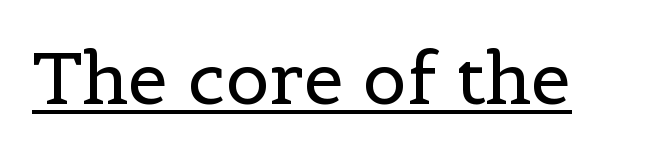
The image shows 72 px regular-weight serif type, upright; set normal letter spacing, underlined; a medium x-height.
